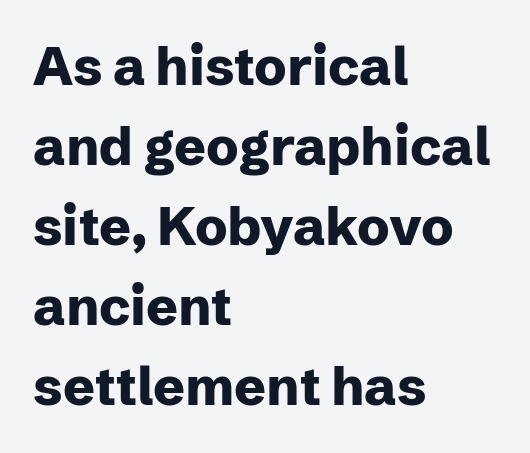
The image shows 53 px heavy sans-serif type, upright; set left-aligned, normal line spacing (1.51x), normal letter spacing, not underlined; low stroke contrast and a medium x-height.
